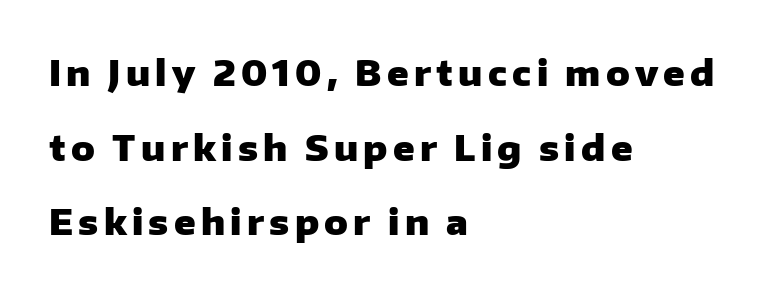
Q: Is the text bold? A: Yes.
Q: Is the text italic (slanted)? A: No, it is upright.
Q: Is the typeface a serif or a sans-serif typeface? A: Sans-serif.
Q: Is the text underlined? A: No.
Q: How is the paragraph aligned? A: Left-aligned.
Q: Is the spacing between lines tight, normal or loose? A: Loose.
Q: Width (condensed, normal, or wide)? A: Normal.
Q: Stroke contrast? A: Low.
Q: x-height? A: Medium.
Q: Monospaced? A: No.
